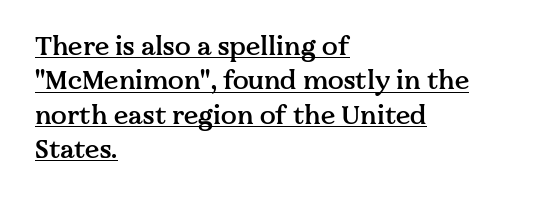
{"italic": "no", "bold": "semi", "underline": "yes", "align": "left", "line_spacing": "normal", "line_spacing_ratio": 1.32, "letter_spacing": "normal", "letter_spacing_em": 0.0, "glyph_px": 26}
